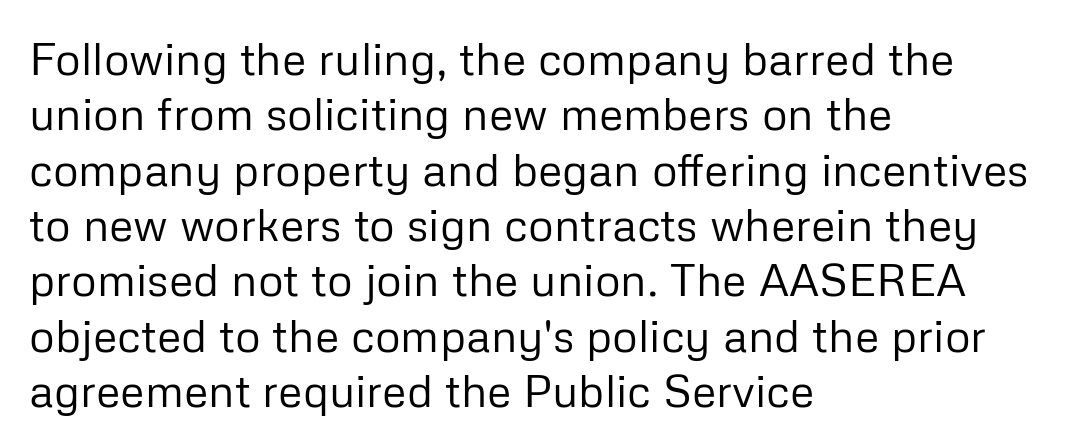
The image shows 45 px regular-weight sans-serif type, upright; set left-aligned, line spacing 1.23x, normal letter spacing, not underlined; low stroke contrast and a medium x-height.
